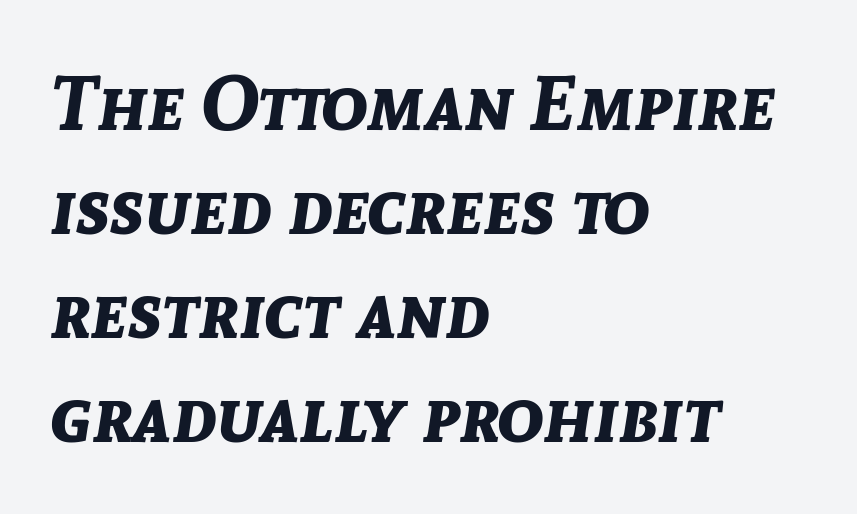
Summary of vertical rhythm: regular, with standard interline spacing. In terms of letterspacing, this is plain default setting. Does the lettering tilt? It does — this is italic. You'd pick this weight for a headline — it's a proper bold. The zone under the glyphs is completely vacant.
